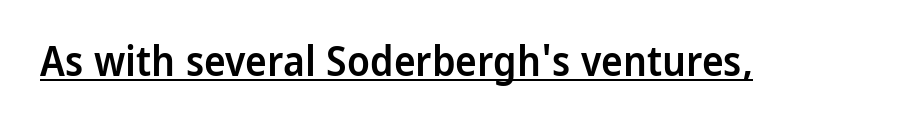
The image shows 41 px semibold sans-serif type, upright; set normal letter spacing, underlined; low stroke contrast and a medium x-height.
